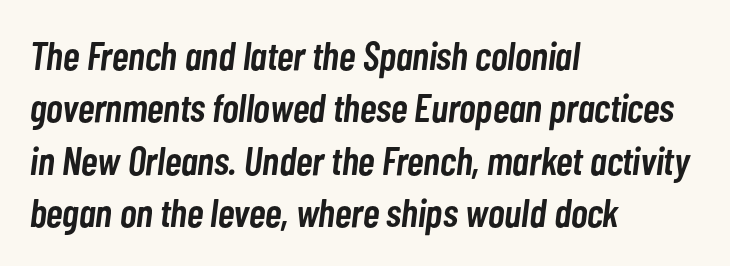
The image shows 40 px semibold, condensed type, italic (leaning right); set left-aligned, normal line spacing (1.31x), normal letter spacing, not underlined; low stroke contrast and a medium x-height.
